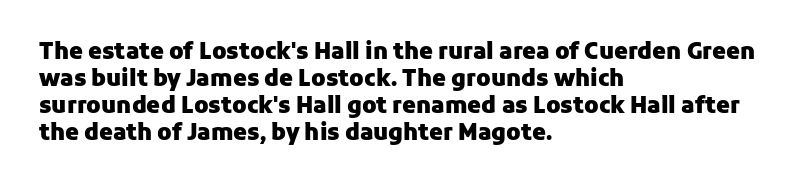
{"italic": "no", "bold": "yes", "underline": "no", "align": "left", "line_spacing_ratio": 1.22, "letter_spacing": "normal", "letter_spacing_em": 0.0, "glyph_px": 22}
